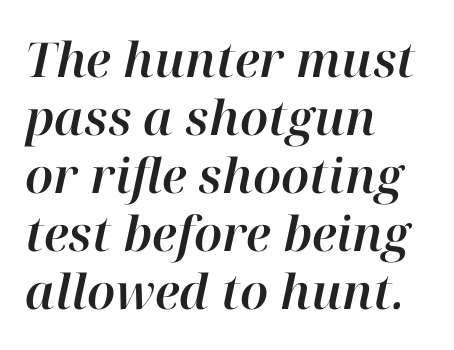
{"italic": "yes", "lean": "right", "slant_degrees": 12, "width": "normal", "stroke_contrast": "high", "x_height": "medium", "monospaced": "no", "underline": "no", "align": "left", "line_spacing_ratio": 1.21, "letter_spacing": "normal", "letter_spacing_em": 0.0, "glyph_px": 48}
